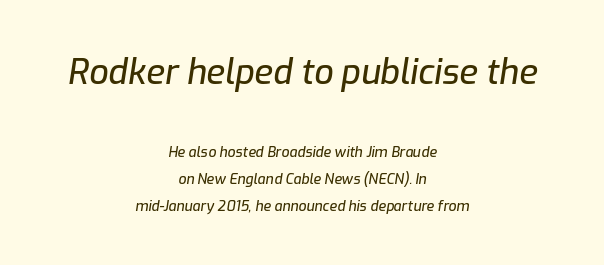
Q: Is the text italic (slanted)? A: Yes, it leans right by about 9 degrees.
Q: Is the text underlined? A: No.
Q: How is the paragraph aligned? A: Centered.
Q: Is the spacing between letters normal or unusually wide? A: Normal.
Q: Is the spacing between lines tight, normal or loose? A: Loose.
Q: Which block of text is set in a larger size, the first (top) or the second (bottom)? A: The first (top) one.
Q: Width (condensed, normal, or wide)? A: Normal.
Q: Stroke contrast? A: Low.
Q: x-height? A: Medium.
Q: Monospaced? A: No.
